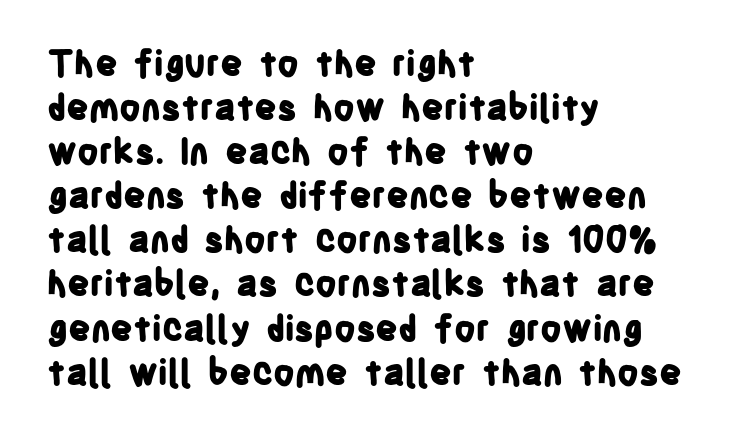
{"serif": "no", "italic": "no", "bold": "yes", "weight": "bold", "width": "condensed", "stroke_contrast": "low", "x_height": "large", "monospaced": "no", "underline": "no", "align": "left", "line_spacing": "normal", "line_spacing_ratio": 1.26, "letter_spacing": "normal", "letter_spacing_em": 0.0, "glyph_px": 35}
